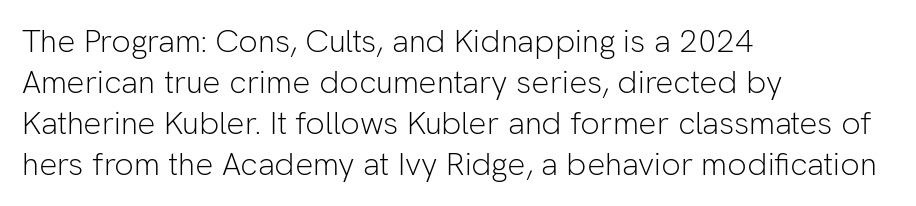
Q: Is the text bold? A: No.
Q: Is the text italic (slanted)? A: No, it is upright.
Q: Is the typeface a serif or a sans-serif typeface? A: Sans-serif.
Q: Is the text underlined? A: No.
Q: How is the paragraph aligned? A: Left-aligned.
Q: Is the spacing between letters normal or unusually wide? A: Normal.
Q: Is the spacing between lines tight, normal or loose? A: Normal.
Q: Width (condensed, normal, or wide)? A: Normal.
Q: Stroke contrast? A: Low.
Q: x-height? A: Medium.
Q: Monospaced? A: No.
